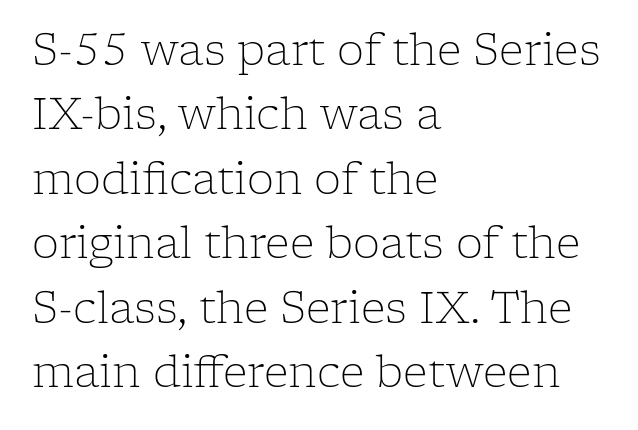
The image shows 43 px light serif type, upright; set left-aligned, normal line spacing (1.5x), normal letter spacing, not underlined; low stroke contrast and a medium x-height.
